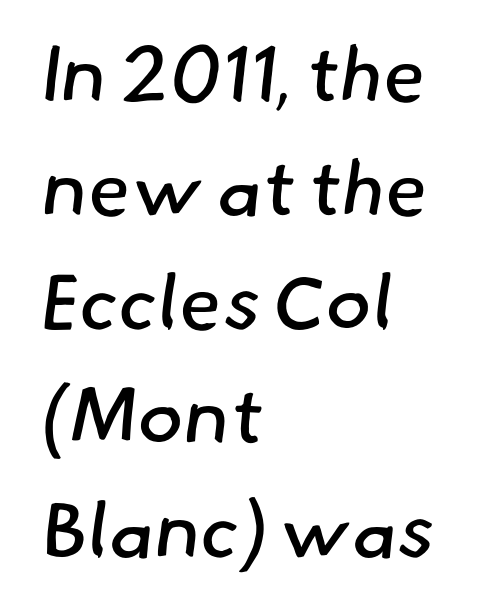
{"serif": "no", "bold": "no", "weight": "regular", "width": "normal", "stroke_contrast": "low", "x_height": "small", "monospaced": "no", "underline": "no", "align": "left", "line_spacing": "normal", "line_spacing_ratio": 1.46, "letter_spacing": "normal", "letter_spacing_em": 0.0, "glyph_px": 78}
